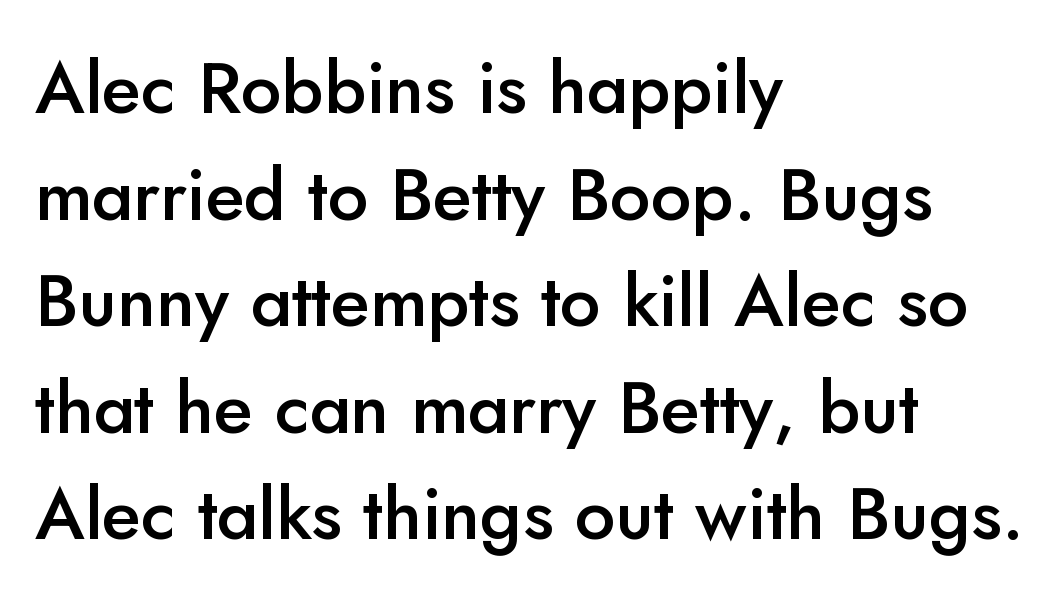
The image shows 72 px semibold sans-serif type, upright; set left-aligned, normal line spacing (1.48x), normal letter spacing, not underlined; low stroke contrast and a small x-height.
